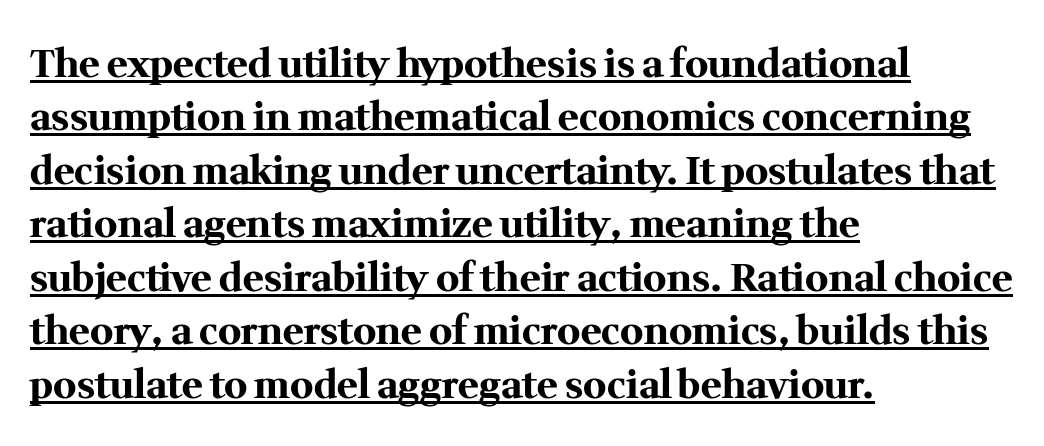
{"serif": "yes", "italic": "no", "bold": "yes", "weight": "bold", "width": "normal", "stroke_contrast": "medium", "x_height": "medium", "monospaced": "no", "underline": "yes", "align": "left", "line_spacing": "normal", "line_spacing_ratio": 1.37, "letter_spacing": "normal", "letter_spacing_em": 0.0, "glyph_px": 39}
